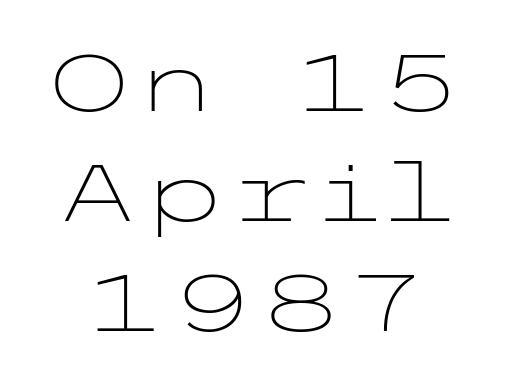
Q: Is the text bold? A: No.
Q: Is the text italic (slanted)? A: No, it is upright.
Q: Is the typeface a serif or a sans-serif typeface? A: Sans-serif.
Q: Is the text underlined? A: No.
Q: Is the spacing between letters normal or unusually wide? A: Normal.
Q: Is the spacing between lines tight, normal or loose? A: Normal.
Q: Width (condensed, normal, or wide)? A: Wide.
Q: Stroke contrast? A: Low.
Q: x-height? A: Medium.
